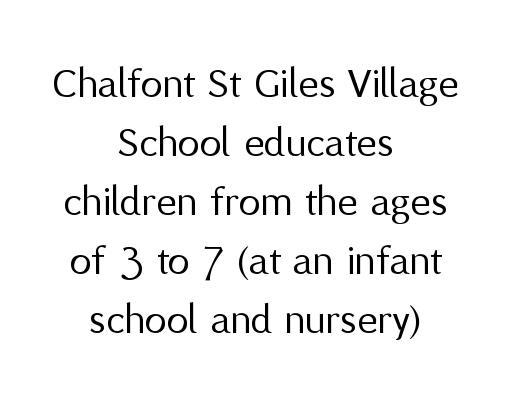
This sample keeps an unexceptional amount of space between lines. The space directly below the letters is spotless. Varying glyph widths throughout — classic text-font behaviour. Posture: straight, roman, zero tilt. You could call the tracking neutral — neither tight nor loose. The font family rendered here belongs to the sans-serif group.
